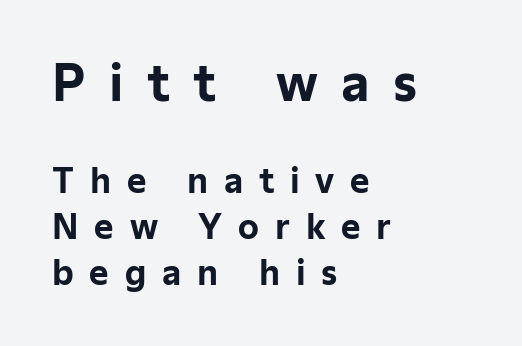
Heft: maximum for text — a bold. Proportional: the letters do not fall into vertical columns. Compare the two chunks: the upper has the greater cap height. The type sits square on the baseline with zero lean.
